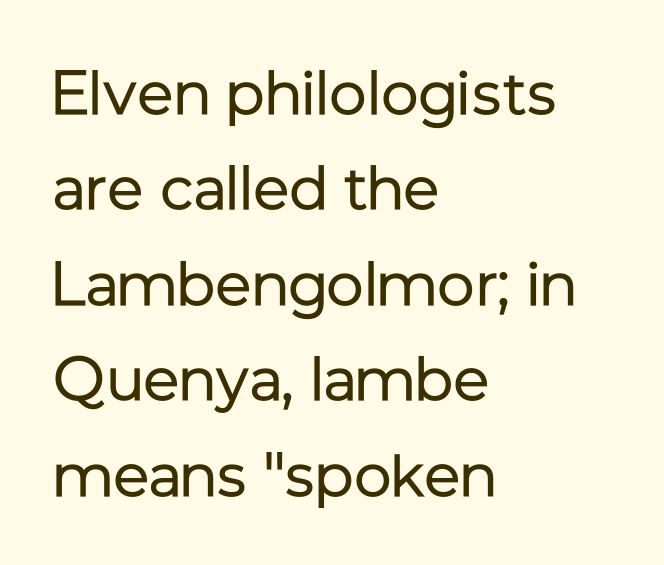
Descenders hang freely into open space. These lines were composed using upright roman letters. Does extra space separate the letters? No, they use regular spacing. The rendering shows plain stroke endings on the letterforms — a sans-serif design.
